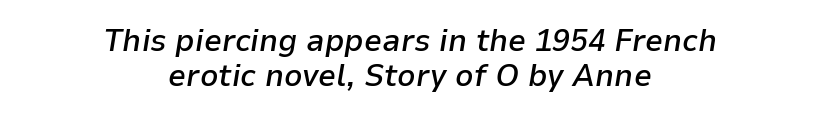
{"italic": "yes", "lean": "right", "slant_degrees": 9, "bold": "semi", "weight": "semibold", "width": "normal", "stroke_contrast": "low", "x_height": "medium", "monospaced": "no", "underline": "no", "align": "center", "line_spacing": "tight", "line_spacing_ratio": 1.1, "letter_spacing": "normal", "letter_spacing_em": 0.0, "glyph_px": 32}
